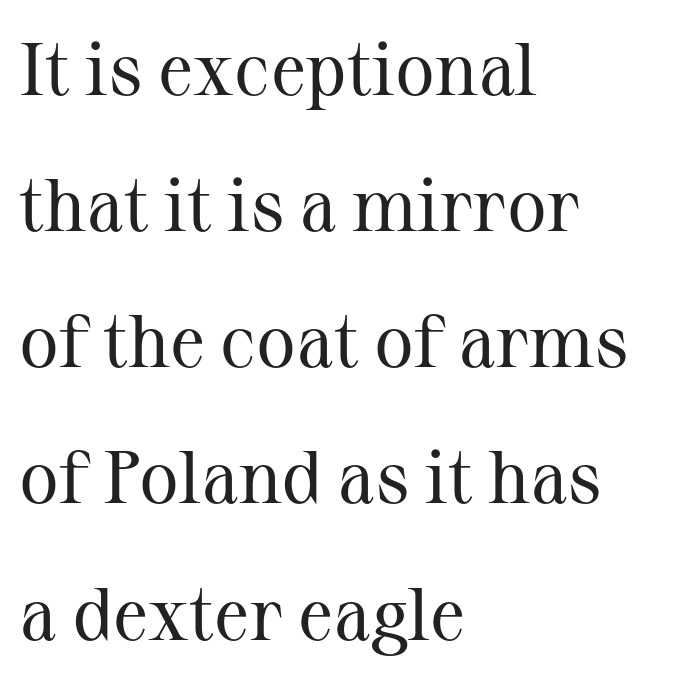
The image shows 74 px regular-weight serif type, upright; set left-aligned, line spacing 1.84x, normal letter spacing, not underlined; medium stroke contrast and a medium x-height.
